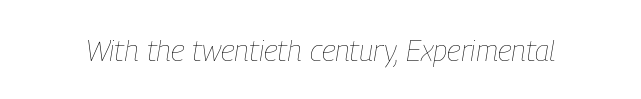
{"italic": "yes", "lean": "right", "slant_degrees": 9, "bold": "no", "weight": "thin", "width": "condensed", "stroke_contrast": "low", "x_height": "medium", "monospaced": "no", "underline": "no", "letter_spacing": "normal", "letter_spacing_em": 0.0, "glyph_px": 30}
